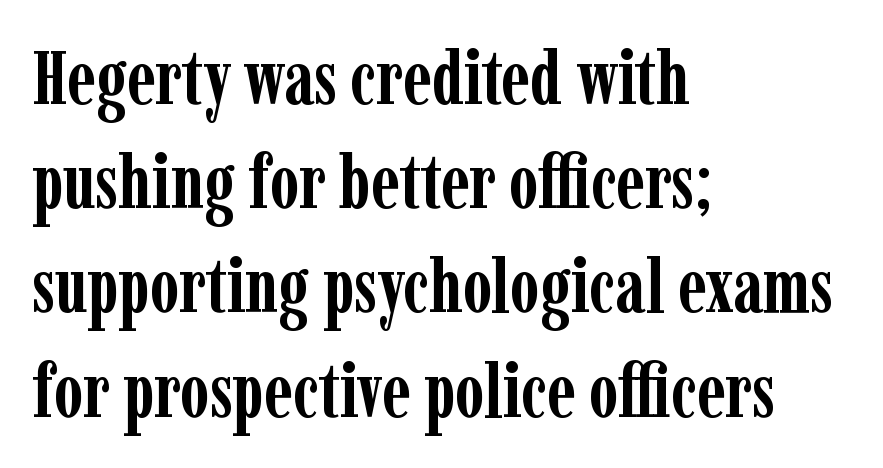
Q: Is the text bold? A: Yes.
Q: Is the text italic (slanted)? A: No, it is upright.
Q: Is the typeface a serif or a sans-serif typeface? A: Serif.
Q: Is the text underlined? A: No.
Q: How is the paragraph aligned? A: Left-aligned.
Q: Is the spacing between letters normal or unusually wide? A: Normal.
Q: Is the spacing between lines tight, normal or loose? A: Normal.
Q: Width (condensed, normal, or wide)? A: Condensed.
Q: Stroke contrast? A: Low.
Q: x-height? A: Medium.
Q: Monospaced? A: No.
